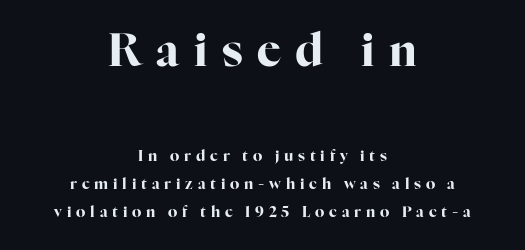
{"serif": "yes", "italic": "no", "bold": "yes", "weight": "bold", "width": "normal", "stroke_contrast": "high", "x_height": "medium", "monospaced": "no", "underline": "no", "align": "center", "line_spacing_ratio": 1.85, "letter_spacing": "wide", "letter_spacing_em": 0.32, "larger_block": "first", "size_ratio": 3.0, "glyph_px": 45}
